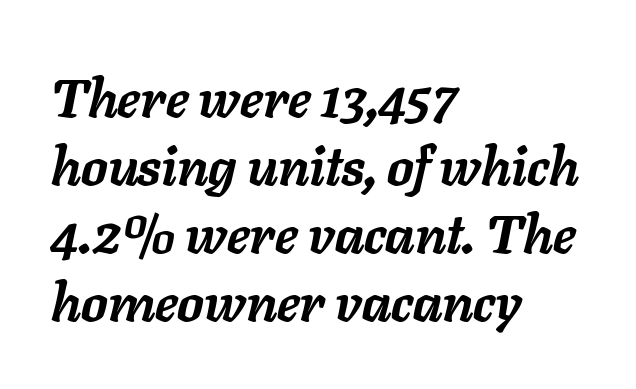
The image shows 53 px semibold type, italic (leaning right); set left-aligned, normal line spacing (1.28x), normal letter spacing, not underlined; low stroke contrast and a medium x-height.
